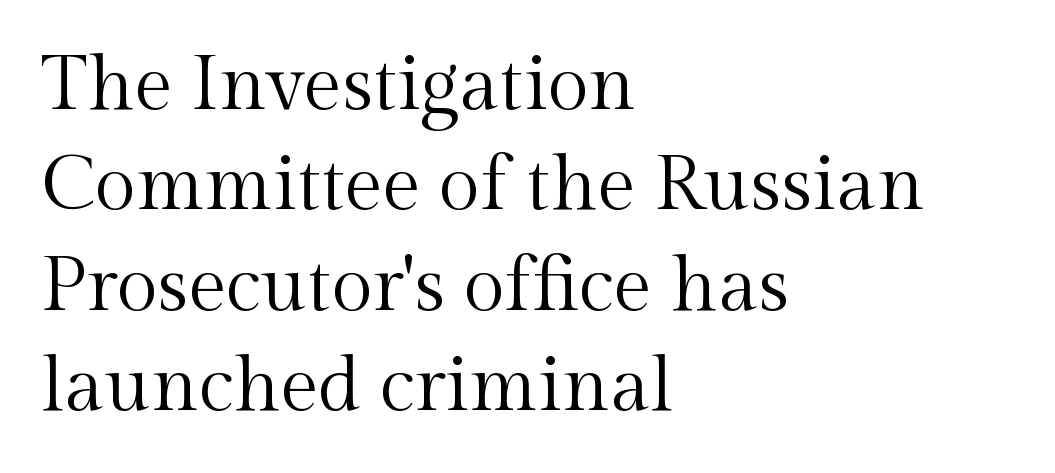
The image shows 76 px regular-weight serif type, upright; set left-aligned, normal line spacing (1.32x), normal letter spacing, not underlined; a medium x-height.
